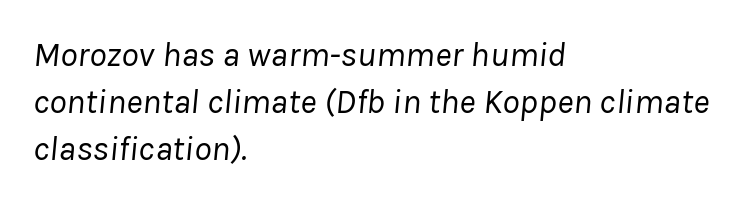
{"italic": "yes", "lean": "right", "slant_degrees": 8, "bold": "no", "weight": "regular", "width": "normal", "stroke_contrast": "low", "x_height": "medium", "monospaced": "no", "underline": "no", "align": "left", "line_spacing": "normal", "line_spacing_ratio": 1.34, "letter_spacing": "normal", "letter_spacing_em": 0.0, "glyph_px": 35}
